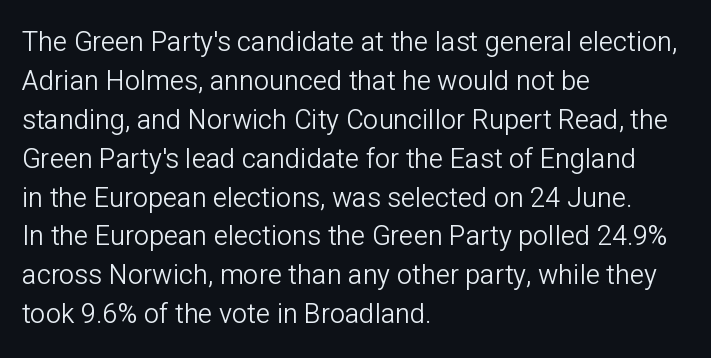
The image shows 27 px text type, upright; set left-aligned, normal line spacing (1.44x), normal letter spacing, not underlined.
